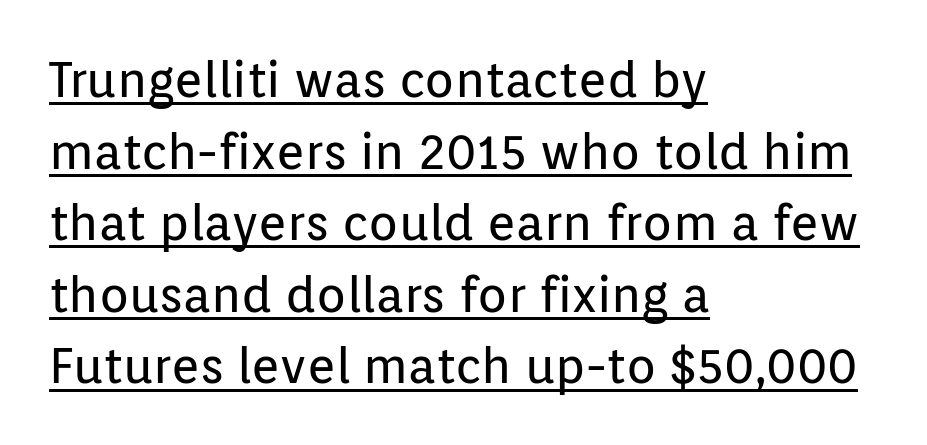
{"serif": "no", "italic": "no", "bold": "no", "weight": "regular", "width": "normal", "stroke_contrast": "low", "x_height": "medium", "monospaced": "no", "underline": "yes", "align": "left", "line_spacing": "normal", "line_spacing_ratio": 1.46, "letter_spacing": "normal", "letter_spacing_em": 0.0, "glyph_px": 49}
